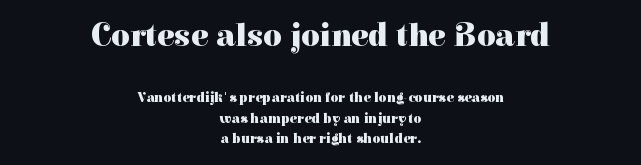
Q: Is the text bold? A: Yes.
Q: Is the text italic (slanted)? A: No, it is upright.
Q: Is the typeface a serif or a sans-serif typeface? A: Serif.
Q: Is the text underlined? A: No.
Q: How is the paragraph aligned? A: Centered.
Q: Is the spacing between letters normal or unusually wide? A: Normal.
Q: Is the spacing between lines tight, normal or loose? A: Normal.
Q: Which block of text is set in a larger size, the first (top) or the second (bottom)? A: The first (top) one.
Q: Width (condensed, normal, or wide)? A: Normal.
Q: Stroke contrast? A: High.
Q: x-height? A: Medium.
Q: Monospaced? A: No.
